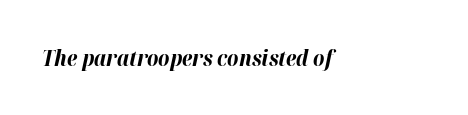
Q: Is the text bold? A: Yes.
Q: Is the text italic (slanted)? A: Yes, it leans right by about 12 degrees.
Q: Is the text underlined? A: No.
Q: Is the spacing between letters normal or unusually wide? A: Normal.
